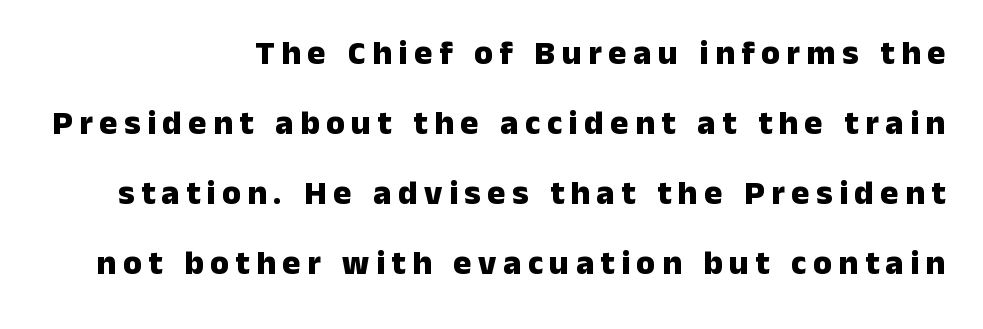
{"serif": "no", "italic": "no", "bold": "yes", "weight": "heavy", "width": "normal", "stroke_contrast": "low", "x_height": "medium", "monospaced": "no", "underline": "no", "align": "right", "line_spacing": "loose", "line_spacing_ratio": 2.06, "glyph_px": 34}
